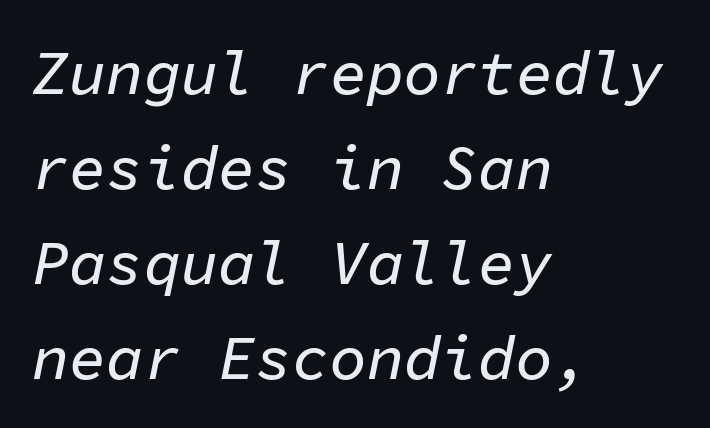
The rendering uses typewriter-style spacing with identical character cells. How are the letters spaced? Ordinarily, with no added tracking. The lines in this sample share a left origin and differ only in where they stop. Nobody drew a line under any word here.
